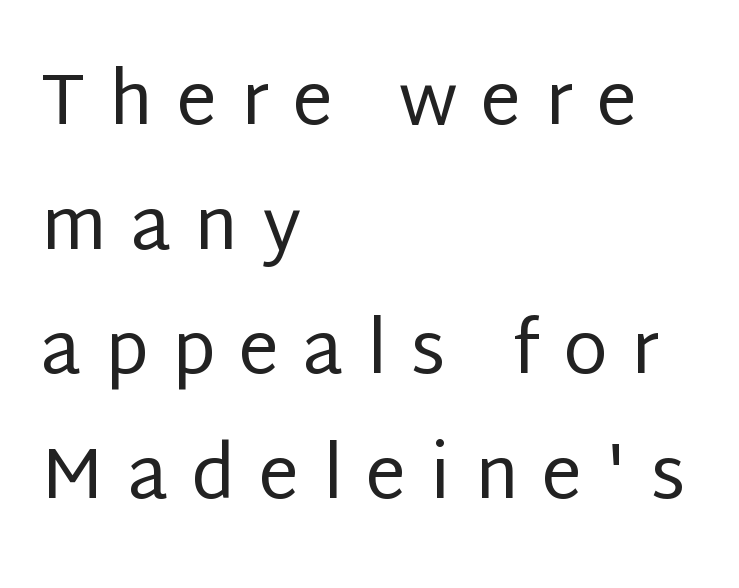
{"serif": "no", "italic": "no", "bold": "no", "weight": "regular", "width": "normal", "stroke_contrast": "low", "x_height": "large", "monospaced": "no", "underline": "no", "align": "left", "line_spacing_ratio": 1.73, "letter_spacing": "wide", "letter_spacing_em": 0.33, "glyph_px": 72}
